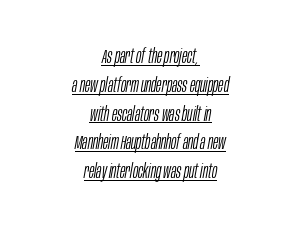
{"italic": "yes", "lean": "right", "slant_degrees": 10, "bold": "no", "underline": "yes", "align": "center", "line_spacing": "normal", "line_spacing_ratio": 1.44, "letter_spacing": "normal", "letter_spacing_em": 0.0, "glyph_px": 20}
